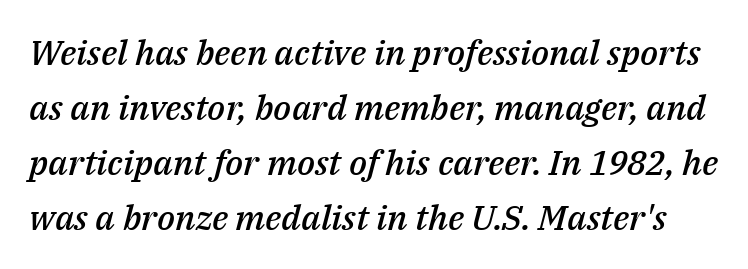
Q: Is the text bold? A: Semi-bold.
Q: Is the text italic (slanted)? A: Yes, it leans right by about 14 degrees.
Q: Is the text underlined? A: No.
Q: Is the spacing between letters normal or unusually wide? A: Normal.
Q: Is the spacing between lines tight, normal or loose? A: Normal.
Q: Width (condensed, normal, or wide)? A: Normal.
Q: Stroke contrast? A: Medium.
Q: x-height? A: Medium.
Q: Monospaced? A: No.
